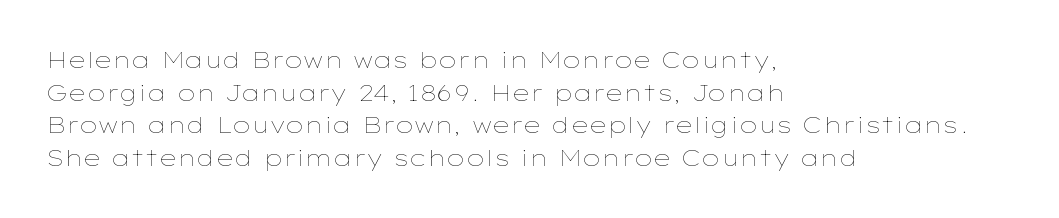
Rows of type keep a routine distance in the vertical direction. The space beneath each line is pristine and unruled. Which margin do the lines hug? The left one — the right edge is uneven. The letterforms sit shoulder to shoulder at normal distance.
